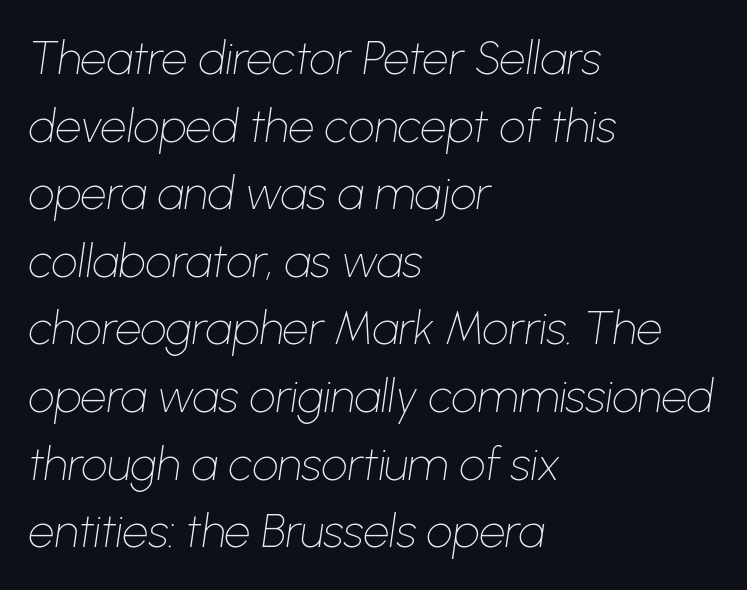
The image shows 46 px thin type, italic (leaning right); set left-aligned, normal line spacing (1.47x), normal letter spacing, not underlined; low stroke contrast and a medium x-height.
